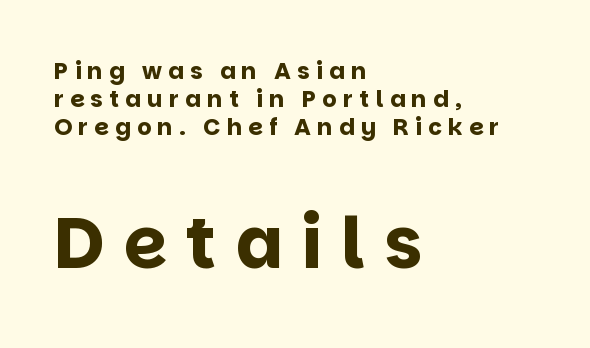
Q: Is the text bold? A: Yes.
Q: Is the text italic (slanted)? A: No, it is upright.
Q: Is the typeface a serif or a sans-serif typeface? A: Sans-serif.
Q: Is the text underlined? A: No.
Q: How is the paragraph aligned? A: Left-aligned.
Q: Is the spacing between letters normal or unusually wide? A: Unusually wide.
Q: Which block of text is set in a larger size, the first (top) or the second (bottom)? A: The second (bottom) one.
Q: Width (condensed, normal, or wide)? A: Normal.
Q: Stroke contrast? A: Low.
Q: x-height? A: Large.
Q: Monospaced? A: No.
